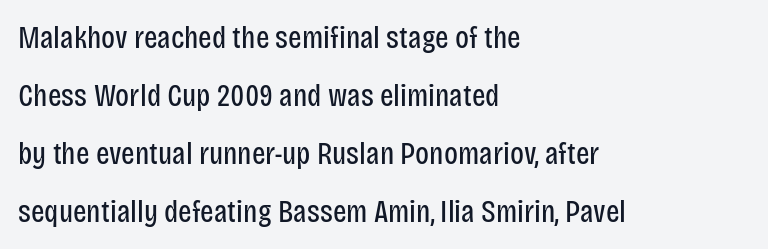
There is no visible air inserted between adjacent glyphs. Unmarked baselines from the first word to the last. Ascenders rise straight up at ninety degrees. The type family on display is of the sans-serif kind. Think of a printed novel: that variable character pitch is what you see here.
